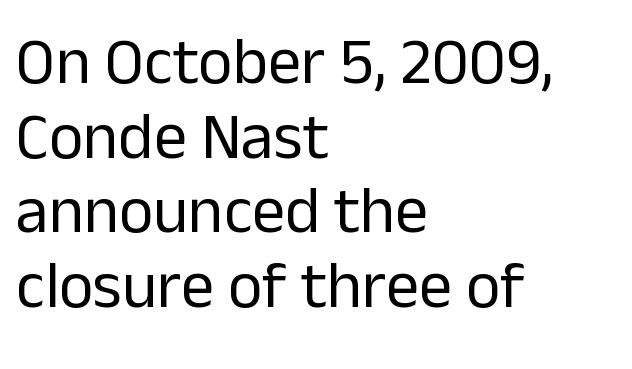
A light-to-regular cut is what we see here. The vertical gap from one line to the next is small. Underlining? Definitely not there. Italic? Not at all — the glyphs are vertical. Is this a fixed-width face? No — the glyphs have proportional, varying widths.
